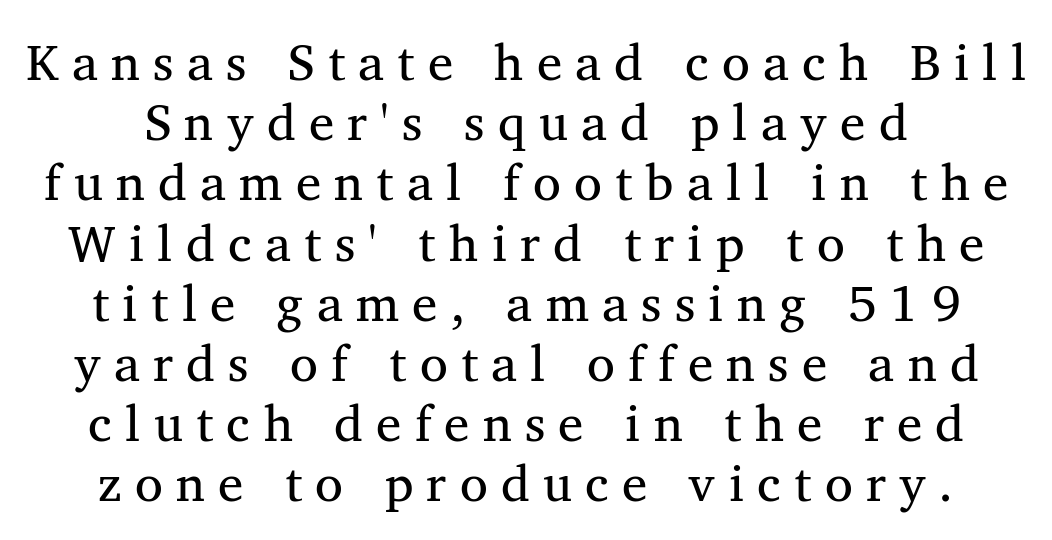
Q: Is the text bold? A: No.
Q: Is the text italic (slanted)? A: No, it is upright.
Q: Is the typeface a serif or a sans-serif typeface? A: Serif.
Q: Is the text underlined? A: No.
Q: Is the spacing between letters normal or unusually wide? A: Unusually wide.
Q: Width (condensed, normal, or wide)? A: Normal.
Q: Stroke contrast? A: Medium.
Q: x-height? A: Medium.
Q: Monospaced? A: No.
